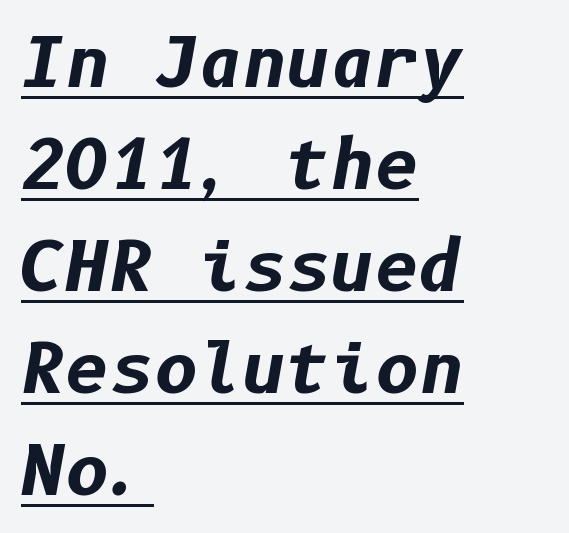
{"italic": "yes", "lean": "right", "slant_degrees": 10, "bold": "yes", "weight": "bold", "width": "normal", "stroke_contrast": "low", "x_height": "medium", "underline": "yes", "align": "left", "line_spacing": "normal", "line_spacing_ratio": 1.5, "letter_spacing": "normal", "letter_spacing_em": 0.0, "glyph_px": 68}
